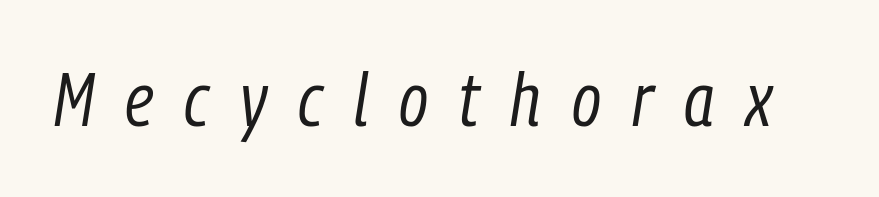
{"italic": "yes", "lean": "right", "slant_degrees": 9, "bold": "no", "weight": "regular", "width": "condensed", "stroke_contrast": "low", "x_height": "medium", "monospaced": "no", "underline": "no", "letter_spacing": "wide", "letter_spacing_em": 0.42, "glyph_px": 74}
